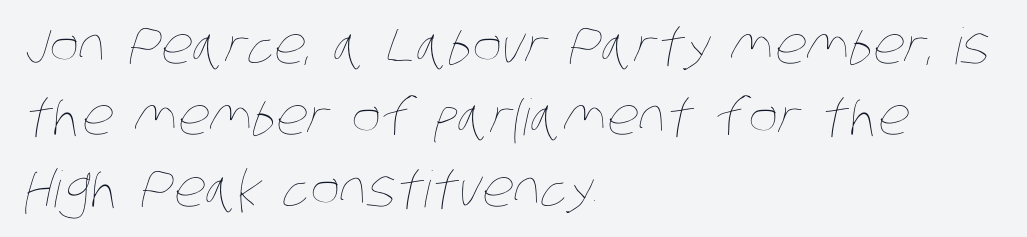
The letterforms sit at book weight or below. Between one letter and the next there's only the usual sliver of space. Character widths vary here, with narrow letters taking less room than wide ones. Each row of text sits above clean, open space.
